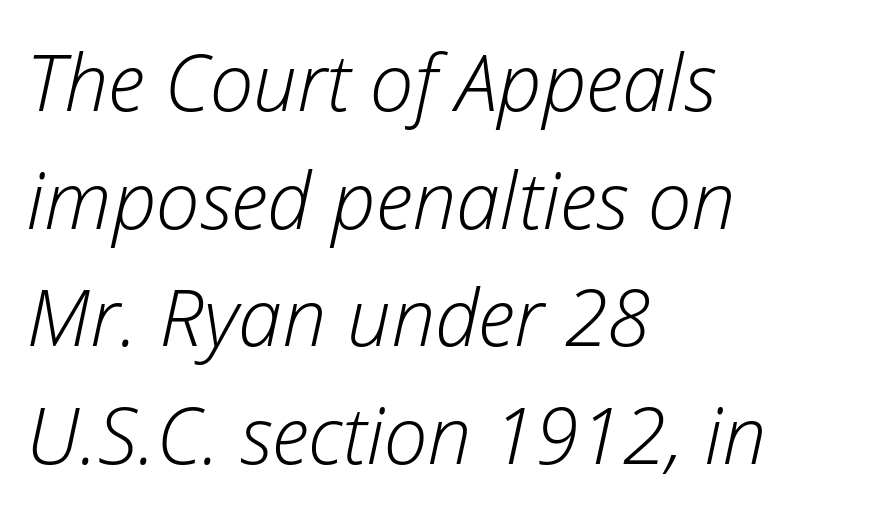
In terms of letterspacing, this is plain default setting. Unbolded letterforms with no extra heft. Line beginnings align vertically; line endings do not. Baseline-to-baseline distance is the conventional proportion of letter height.
